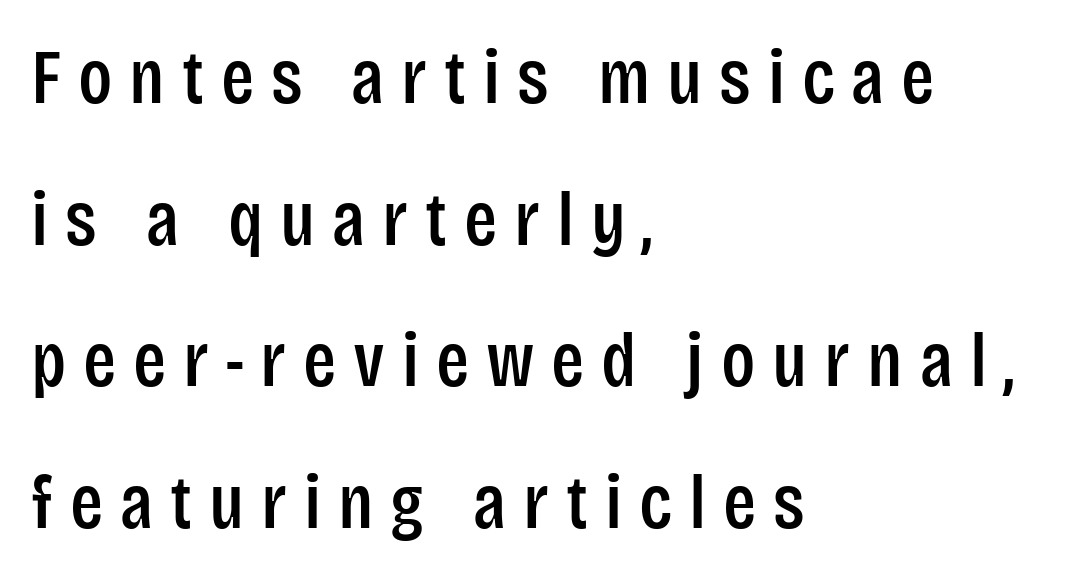
Q: Is the text italic (slanted)? A: No, it is upright.
Q: Is the typeface a serif or a sans-serif typeface? A: Sans-serif.
Q: Is the text underlined? A: No.
Q: How is the paragraph aligned? A: Left-aligned.
Q: Is the spacing between letters normal or unusually wide? A: Unusually wide.
Q: Width (condensed, normal, or wide)? A: Condensed.
Q: Stroke contrast? A: Low.
Q: x-height? A: Large.
Q: Monospaced? A: No.
